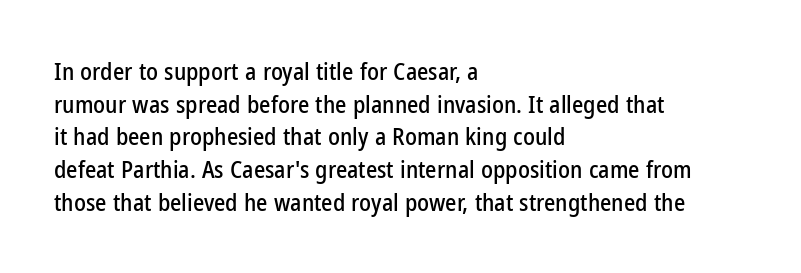
The image shows 24 px text type, upright; set left-aligned, normal line spacing (1.36x), normal letter spacing, not underlined.
